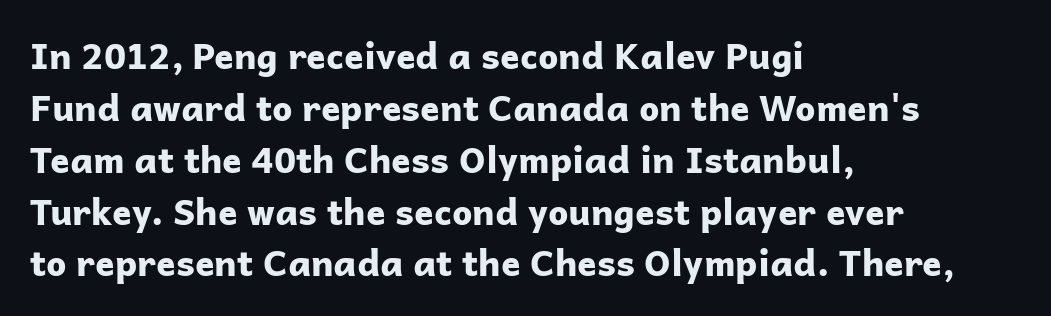
The image shows 36 px bold sans-serif type, upright; set left-aligned, normal line spacing (1.44x), normal letter spacing, not underlined; low stroke contrast and a medium x-height.
